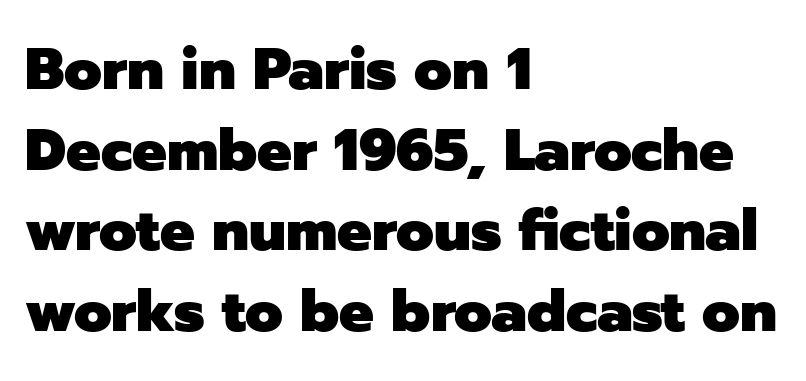
{"serif": "no", "italic": "no", "bold": "yes", "weight": "heavy", "width": "normal", "stroke_contrast": "low", "x_height": "medium", "monospaced": "no", "underline": "no", "align": "left", "line_spacing": "normal", "line_spacing_ratio": 1.39, "letter_spacing": "normal", "letter_spacing_em": 0.0, "glyph_px": 58}
